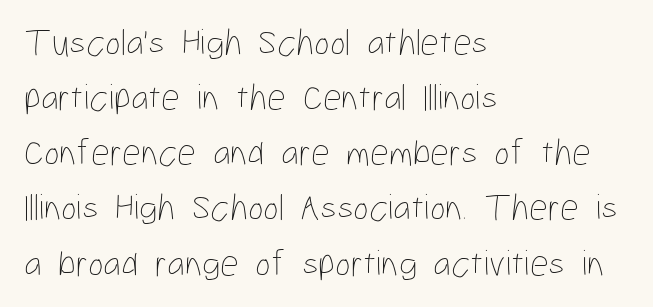
The image shows 37 px thin, condensed type, upright; set left-aligned, normal line spacing (1.49x), normal letter spacing, not underlined; low stroke contrast and a medium x-height.
